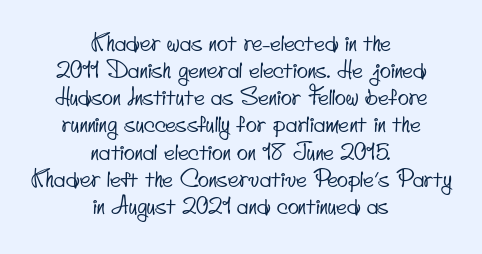
Standard letterfit; no display-style spreading of the glyphs. The paragraph has two soft edges and a firm central axis. Lines of text with bare space underneath.
